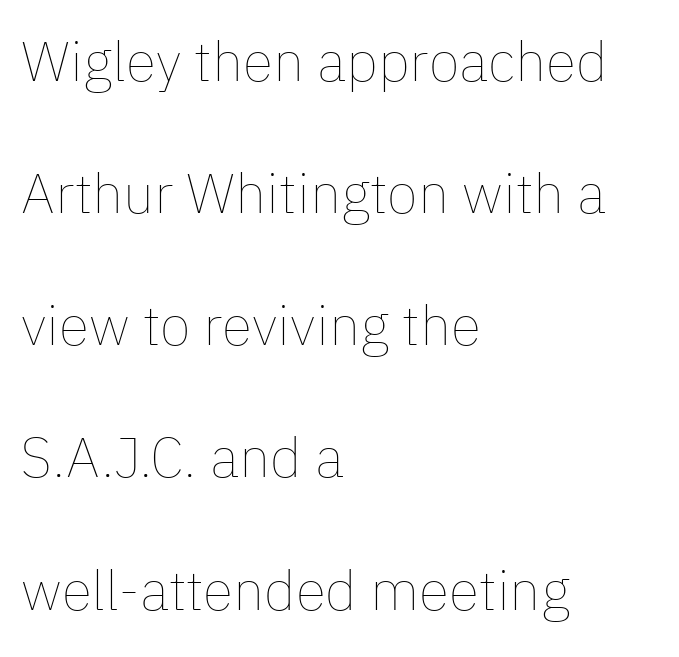
{"italic": "no", "bold": "no", "weight": "thin", "width": "normal", "stroke_contrast": "low", "x_height": "medium", "monospaced": "no", "underline": "no", "align": "left", "line_spacing": "loose", "line_spacing_ratio": 2.36, "letter_spacing": "normal", "letter_spacing_em": 0.0, "glyph_px": 56}
